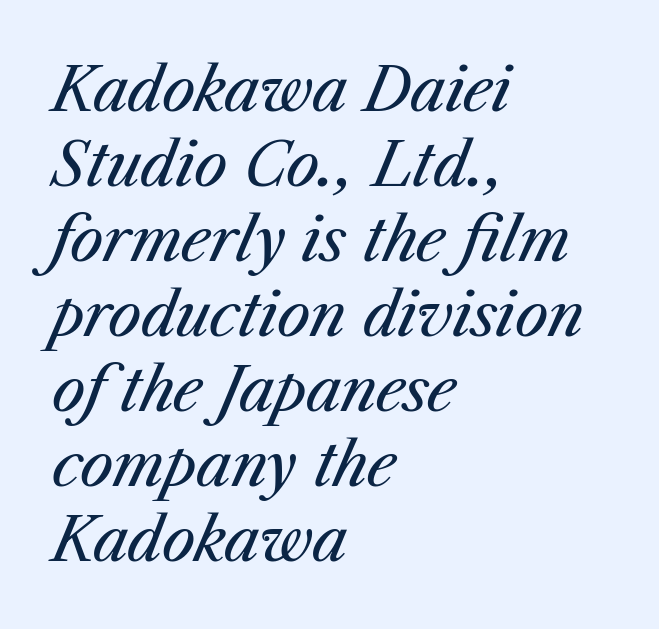
Q: Is the text bold? A: No.
Q: Is the text italic (slanted)? A: Yes, it leans right by about 23 degrees.
Q: Is the text underlined? A: No.
Q: How is the paragraph aligned? A: Left-aligned.
Q: Is the spacing between letters normal or unusually wide? A: Normal.
Q: Is the spacing between lines tight, normal or loose? A: Normal.
Q: Width (condensed, normal, or wide)? A: Normal.
Q: Stroke contrast? A: Medium.
Q: x-height? A: Medium.
Q: Monospaced? A: No.
